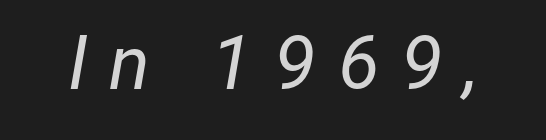
Q: Is the text bold? A: No.
Q: Is the text italic (slanted)? A: Yes, it leans right by about 12 degrees.
Q: Is the text underlined? A: No.
Q: Is the spacing between letters normal or unusually wide? A: Unusually wide.
Q: Width (condensed, normal, or wide)? A: Normal.
Q: Stroke contrast? A: Low.
Q: x-height? A: Medium.
Q: Monospaced? A: No.
